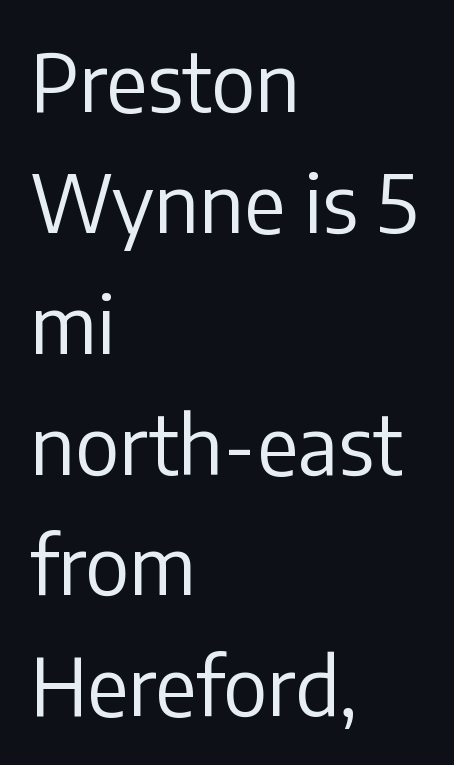
Q: Is the text bold? A: No.
Q: Is the text italic (slanted)? A: No, it is upright.
Q: Is the typeface a serif or a sans-serif typeface? A: Sans-serif.
Q: Is the text underlined? A: No.
Q: How is the paragraph aligned? A: Left-aligned.
Q: Is the spacing between letters normal or unusually wide? A: Normal.
Q: Is the spacing between lines tight, normal or loose? A: Normal.
Q: Width (condensed, normal, or wide)? A: Normal.
Q: Stroke contrast? A: Low.
Q: x-height? A: Medium.
Q: Monospaced? A: No.
